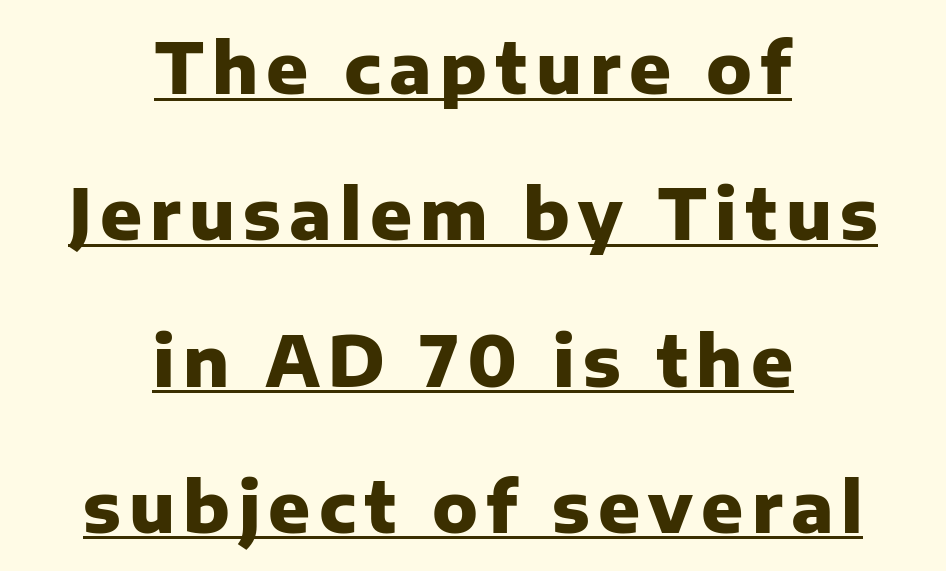
Q: Is the text bold? A: Yes.
Q: Is the text italic (slanted)? A: No, it is upright.
Q: Is the typeface a serif or a sans-serif typeface? A: Sans-serif.
Q: Is the text underlined? A: Yes.
Q: How is the paragraph aligned? A: Centered.
Q: Is the spacing between lines tight, normal or loose? A: Loose.
Q: Width (condensed, normal, or wide)? A: Normal.
Q: Stroke contrast? A: Low.
Q: x-height? A: Medium.
Q: Monospaced? A: No.
